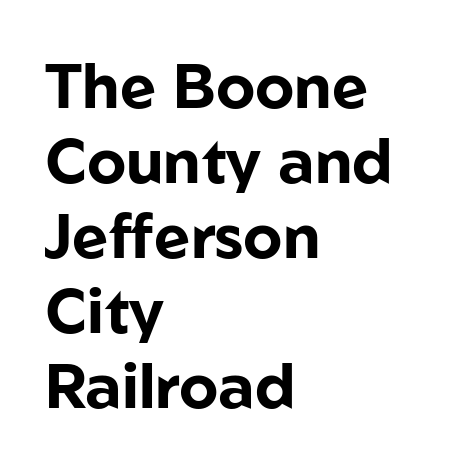
As a designer I'd log this as weight 700, bold. Underlining? Definitely not there. The type is set solid horizontally, with unmodified tracking. The typesetter chose a ragged-right arrangement here. Note the varied advance widths — an 'i' is clearly narrower than an 'm'. A typesetter would label this face a sans.
